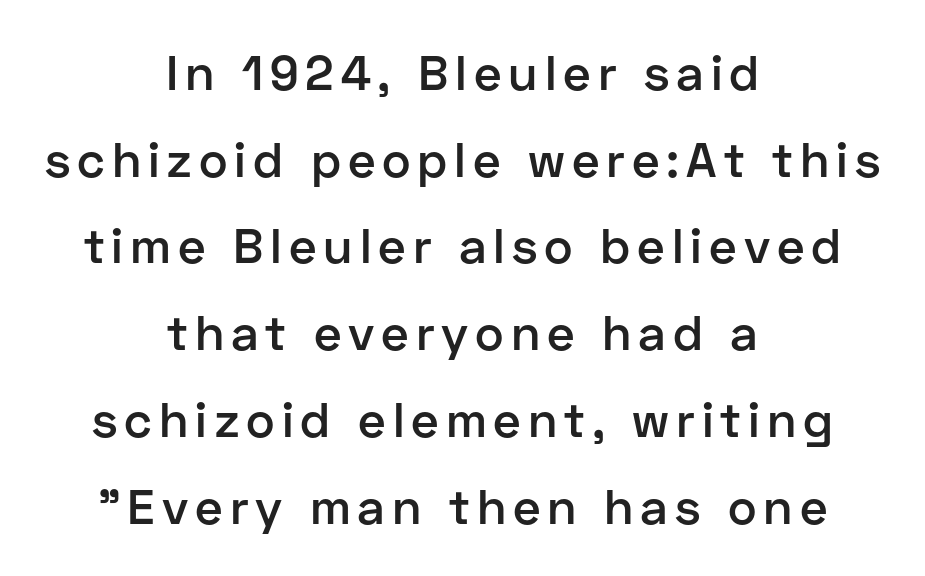
The image shows 49 px semibold sans-serif type, upright; set centered, line spacing 1.77x, not underlined; low stroke contrast and a medium x-height.
